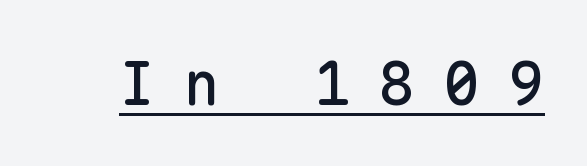
{"serif": "no", "italic": "no", "width": "normal", "stroke_contrast": "low", "x_height": "medium", "monospaced": "yes", "underline": "yes", "letter_spacing": "wide", "letter_spacing_em": 0.48, "glyph_px": 60}
